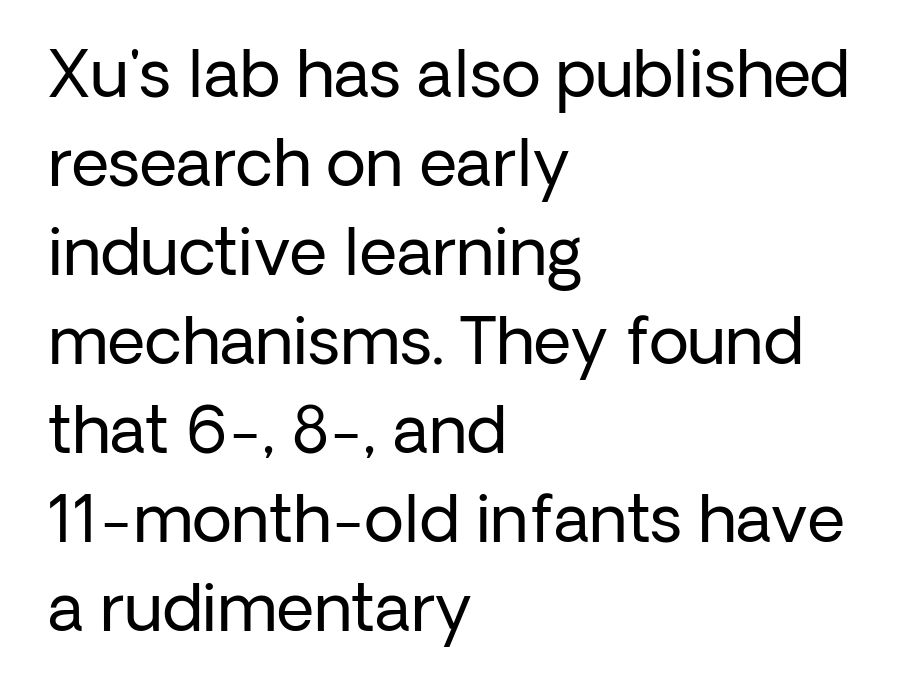
Nobody touched the tracking dial on this one. Is this a sans? Yes — the strokes have no serifs. The cut favours lightness, reaching ordinary text weight at its darkest. The typography opts for an upright posture over an oblique one. Typeset ragged right — the left edge is the straight one.
